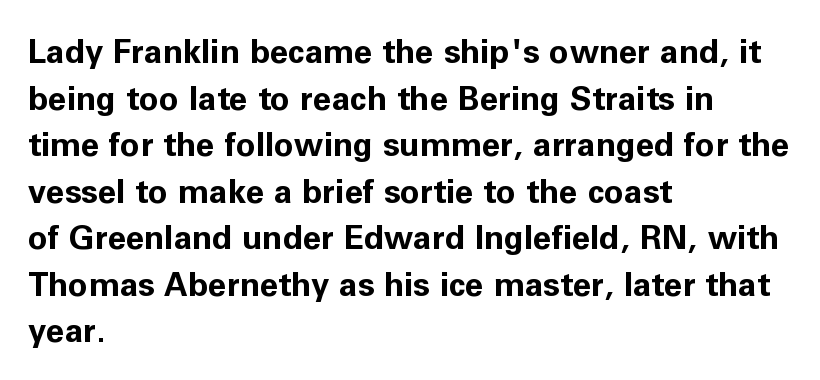
Q: Is the text bold? A: Yes.
Q: Is the text italic (slanted)? A: No, it is upright.
Q: Is the typeface a serif or a sans-serif typeface? A: Sans-serif.
Q: Is the text underlined? A: No.
Q: How is the paragraph aligned? A: Left-aligned.
Q: Is the spacing between letters normal or unusually wide? A: Normal.
Q: Is the spacing between lines tight, normal or loose? A: Normal.
Q: Width (condensed, normal, or wide)? A: Normal.
Q: Stroke contrast? A: Low.
Q: x-height? A: Medium.
Q: Monospaced? A: No.
